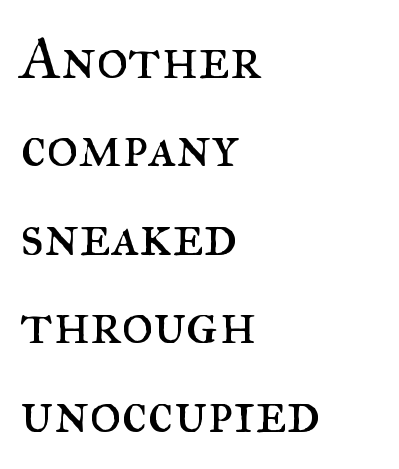
Q: Is the text bold? A: No.
Q: Is the text italic (slanted)? A: No, it is upright.
Q: Is the typeface a serif or a sans-serif typeface? A: Serif.
Q: Is the text underlined? A: No.
Q: How is the paragraph aligned? A: Left-aligned.
Q: Is the spacing between letters normal or unusually wide? A: Normal.
Q: Is the spacing between lines tight, normal or loose? A: Normal.
Q: Width (condensed, normal, or wide)? A: Normal.
Q: Stroke contrast? A: Medium.
Q: x-height? A: Small.
Q: Monospaced? A: No.
